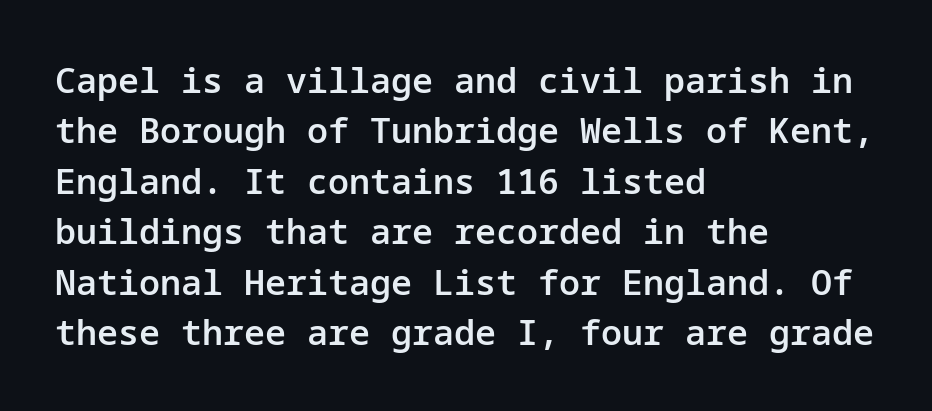
The image shows 35 px semibold sans-serif type, upright; set left-aligned, normal line spacing (1.44x), normal letter spacing, not underlined; low stroke contrast and a medium x-height.
